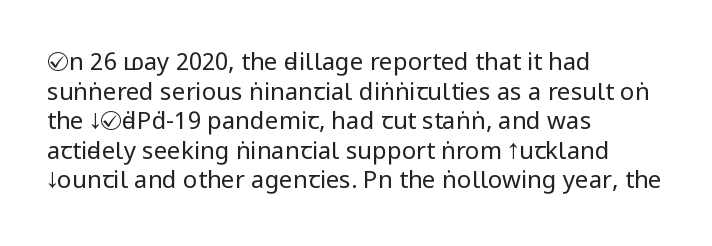
Words appear dense and cohesive because spacing is normal. Stem width sits at or under what a default text font uses. Honestly, there is no underline to notice here at all. The lettering stays uniformly vertical, giving the passage a roman look.
